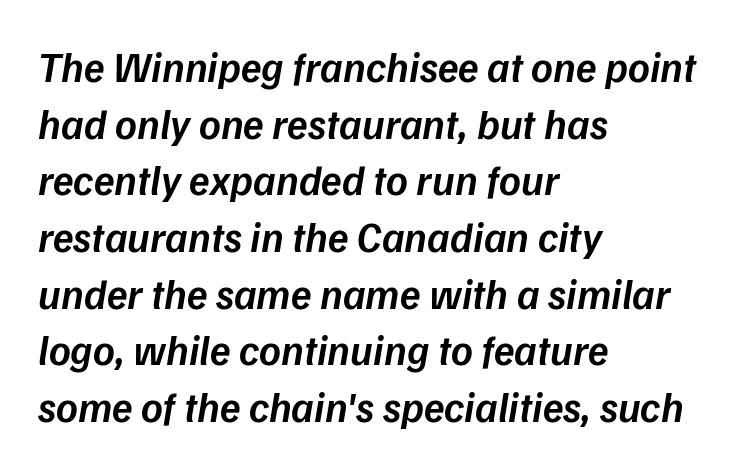
Q: Is the text bold? A: Semi-bold.
Q: Is the text italic (slanted)? A: Yes, it leans right by about 9 degrees.
Q: Is the text underlined? A: No.
Q: How is the paragraph aligned? A: Left-aligned.
Q: Is the spacing between letters normal or unusually wide? A: Normal.
Q: Is the spacing between lines tight, normal or loose? A: Normal.
Q: Width (condensed, normal, or wide)? A: Normal.
Q: Stroke contrast? A: Low.
Q: x-height? A: Medium.
Q: Monospaced? A: No.
